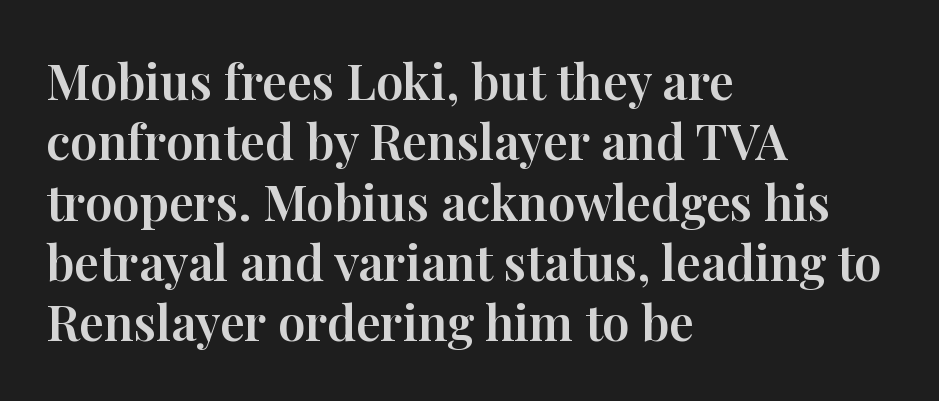
The image shows 49 px serif type, upright; set left-aligned, line spacing 1.23x, normal letter spacing, not underlined; high stroke contrast and a medium x-height.
